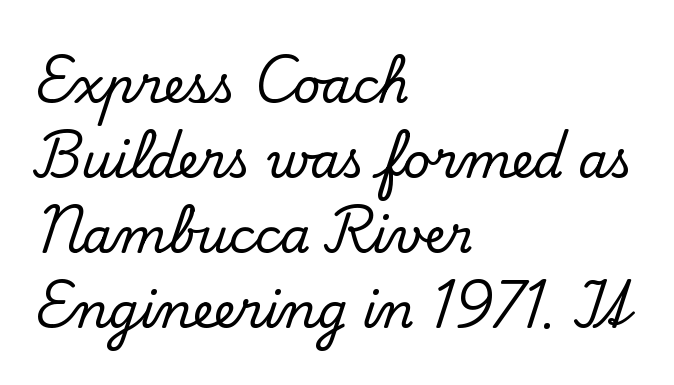
Note: serifs present on the glyphs. The foot of each line stays bare and open. Character widths vary here, with narrow letters taking less room than wide ones. Line starts are locked; line ends wander. If you measured baseline to baseline, you'd find a middling distance.
